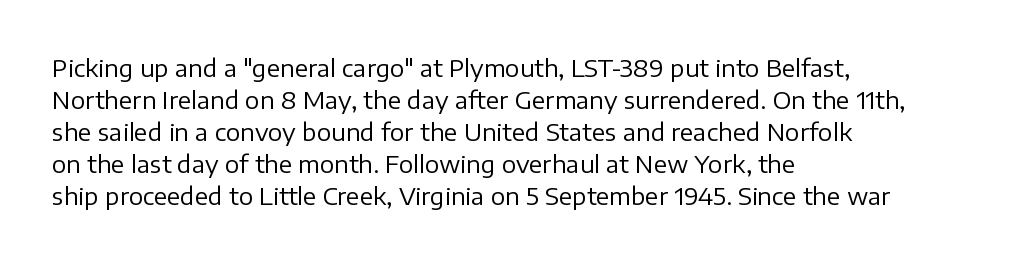
Q: Is the text bold? A: No.
Q: Is the text italic (slanted)? A: No, it is upright.
Q: Is the text underlined? A: No.
Q: How is the paragraph aligned? A: Left-aligned.
Q: Is the spacing between letters normal or unusually wide? A: Normal.
Q: Is the spacing between lines tight, normal or loose? A: Normal.
